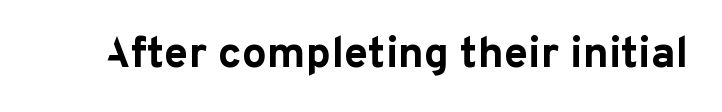
Q: Is the text bold? A: Yes.
Q: Is the text italic (slanted)? A: No, it is upright.
Q: Is the typeface a serif or a sans-serif typeface? A: Sans-serif.
Q: Is the text underlined? A: No.
Q: Is the spacing between letters normal or unusually wide? A: Normal.
Q: Width (condensed, normal, or wide)? A: Normal.
Q: Stroke contrast? A: Low.
Q: x-height? A: Medium.
Q: Monospaced? A: No.
